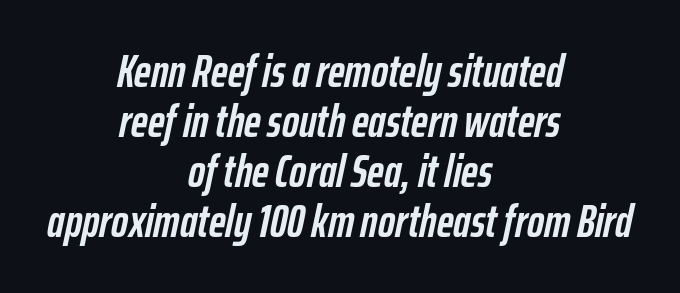
Q: Is the text bold? A: Yes.
Q: Is the text italic (slanted)? A: Yes, it leans right by about 12 degrees.
Q: Is the text underlined? A: No.
Q: How is the paragraph aligned? A: Centered.
Q: Is the spacing between letters normal or unusually wide? A: Normal.
Q: Is the spacing between lines tight, normal or loose? A: Tight.
Q: Width (condensed, normal, or wide)? A: Condensed.
Q: Stroke contrast? A: Low.
Q: x-height? A: Medium.
Q: Monospaced? A: No.
